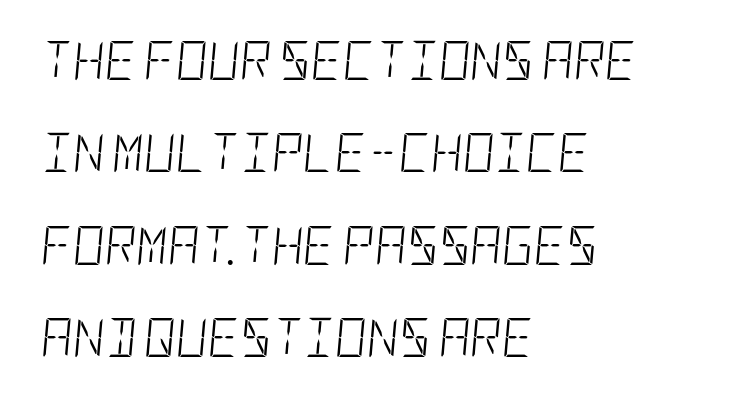
{"italic": "yes", "lean": "right", "slant_degrees": 5, "bold": "no", "weight": "light", "width": "condensed", "stroke_contrast": "low", "x_height": "large", "underline": "no", "align": "left", "line_spacing": "loose", "line_spacing_ratio": 2.37, "letter_spacing": "normal", "letter_spacing_em": 0.0, "glyph_px": 39}
